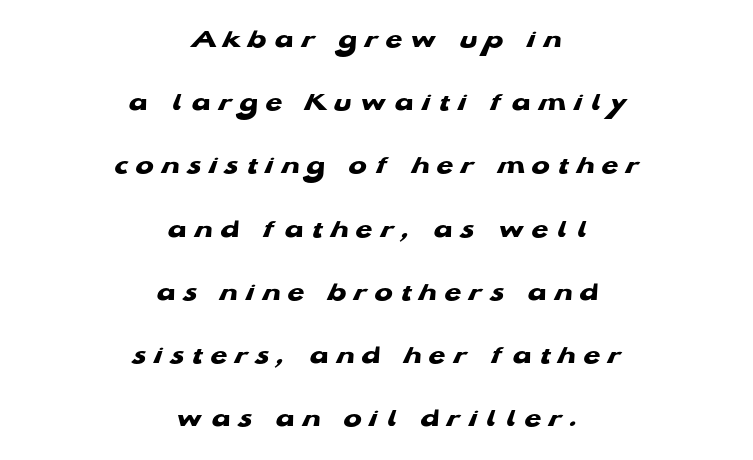
{"bold": "yes", "underline": "no", "align": "center", "line_spacing": "loose", "line_spacing_ratio": 2.34, "letter_spacing": "wide", "letter_spacing_em": 0.29, "glyph_px": 27}
